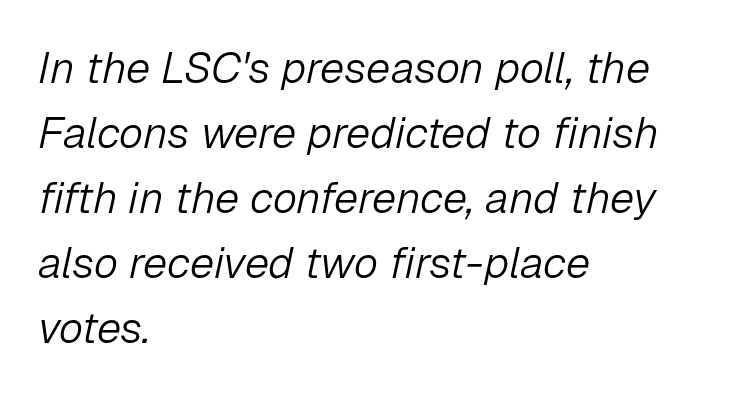
The image shows 44 px light type, italic (leaning right); set left-aligned, normal line spacing (1.48x), normal letter spacing, not underlined; low stroke contrast and a medium x-height.
